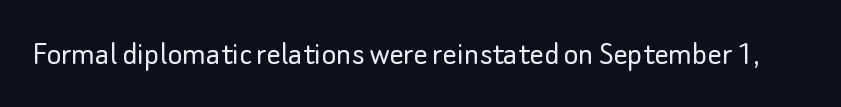
The foot of each line stays bare and open. Characters follow at the spacing the type designer built in. It's the straight-up-and-down kind of type. Serifs: no, the terminals of the letterforms are clean. Note the varied advance widths — an 'i' is clearly narrower than an 'm'. Weight: not bold — regular or lighter.
